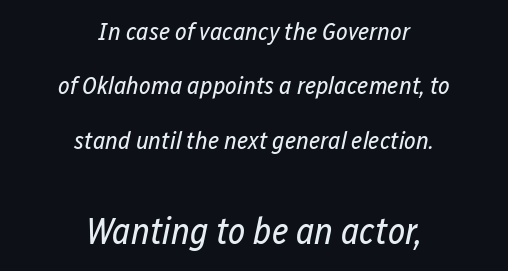
Q: Is the text bold? A: No.
Q: Is the text italic (slanted)? A: Yes, it leans right by about 12 degrees.
Q: Is the text underlined? A: No.
Q: How is the paragraph aligned? A: Centered.
Q: Is the spacing between letters normal or unusually wide? A: Normal.
Q: Is the spacing between lines tight, normal or loose? A: Loose.
Q: Which block of text is set in a larger size, the first (top) or the second (bottom)? A: The second (bottom) one.
Q: Width (condensed, normal, or wide)? A: Condensed.
Q: Stroke contrast? A: Low.
Q: x-height? A: Medium.
Q: Monospaced? A: No.
